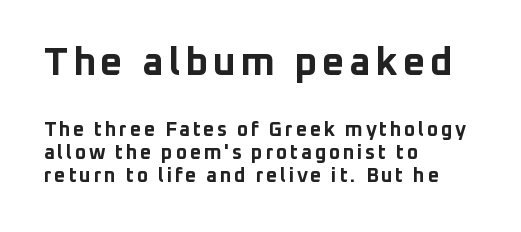
Each letter keeps its own natural width here, so spacing adapts to shape. Notice how the passage keeps a crisp vertical edge on the left only. Decoration check: the copy has no underline. Each new line begins almost immediately beneath the previous one. Is the type bold? Yes — the strokes are clearly thick and heavy.
